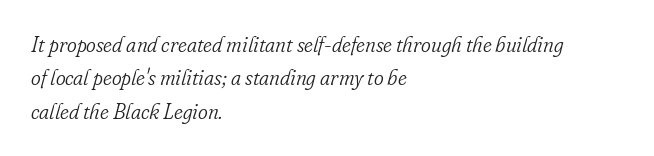
{"italic": "yes", "lean": "right", "slant_degrees": 16, "bold": "no", "underline": "no", "align": "left", "line_spacing": "normal", "line_spacing_ratio": 1.59, "letter_spacing": "normal", "letter_spacing_em": 0.0, "glyph_px": 21}
